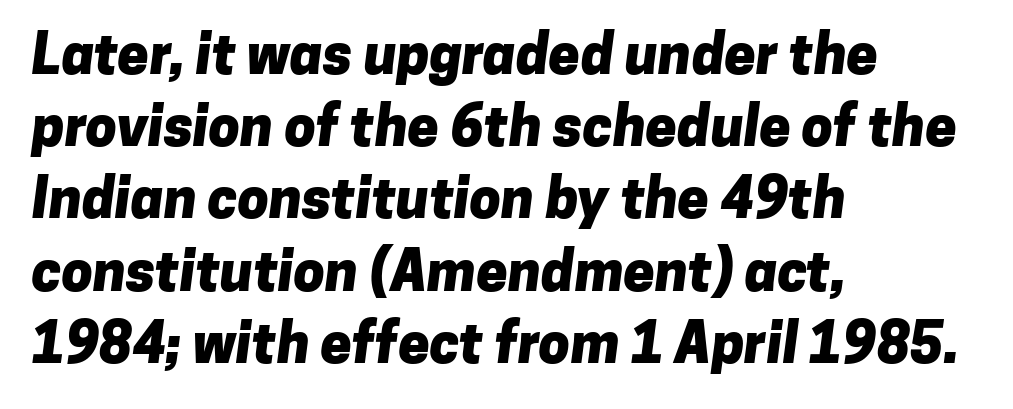
A normal amount of white space separates one row of letters from the next. The rendering uses natural spacing where letterforms have individual widths. Each letter's strokes conclude bluntly, with no projecting serifs. Bold? Absolutely — the strokes are thick and heavy.
